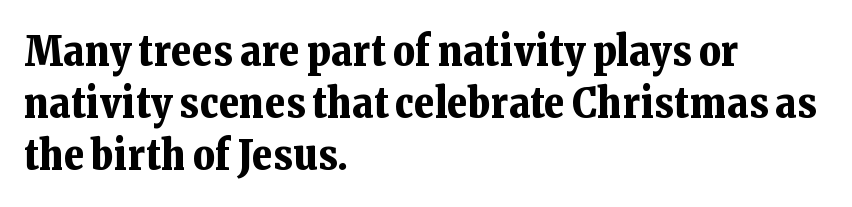
Left-aligned paragraph, ragged on the right. Any mark beneath the type? The region is blank. The rendering uses a bold face; every stroke is thick and dark. Character widths vary here, with narrow letters taking less room than wide ones. Each letter's strokes conclude with small projecting serifs. Between one letter and the next there's only the usual sliver of space.
